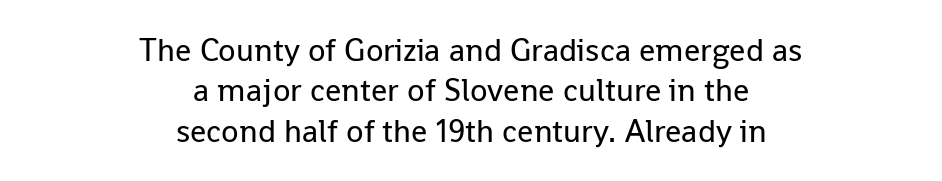
{"serif": "no", "italic": "no", "bold": "no", "weight": "regular", "width": "normal", "stroke_contrast": "low", "x_height": "medium", "monospaced": "no", "underline": "no", "align": "center", "line_spacing": "normal", "line_spacing_ratio": 1.26, "letter_spacing": "normal", "letter_spacing_em": 0.0, "glyph_px": 32}
